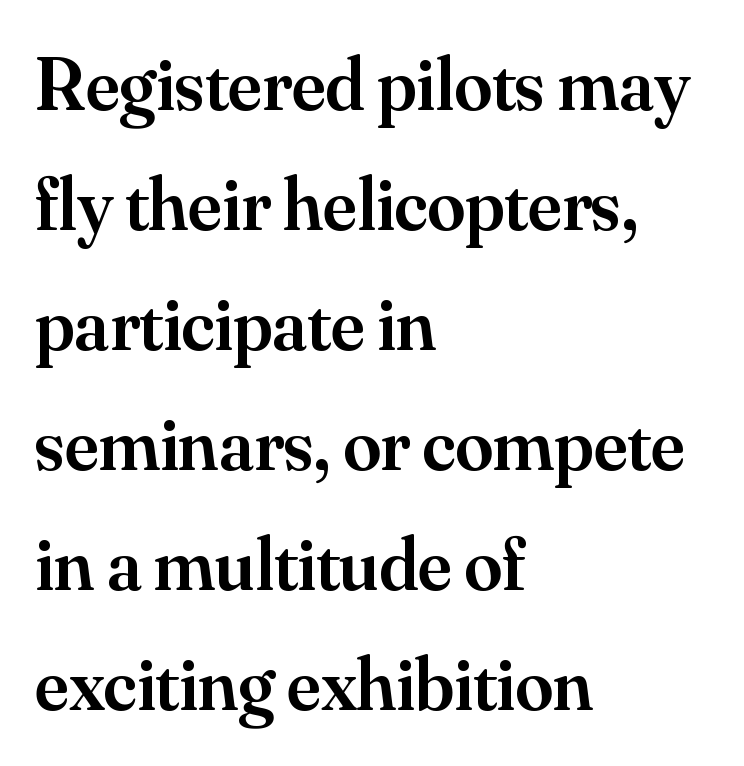
The passage shown is typed in a proportional face where columns would drift. A typesetter would call this zero additional tracking. Compared with a centered layout, this one pins lines to the left instead. Type style note: has serifs.
